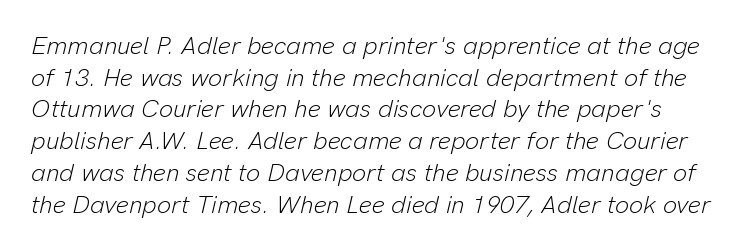
{"italic": "yes", "lean": "right", "slant_degrees": 13, "bold": "no", "underline": "no", "line_spacing": "normal", "line_spacing_ratio": 1.27, "letter_spacing": "normal", "letter_spacing_em": 0.0, "glyph_px": 25}
